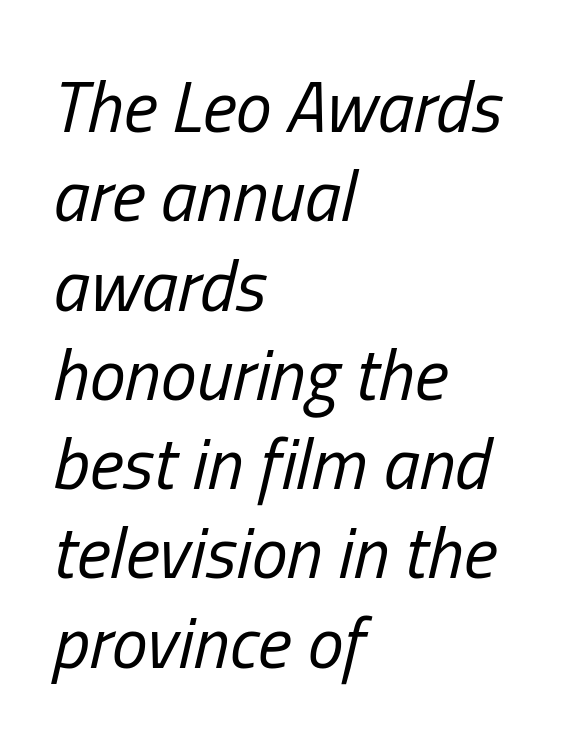
Q: Is the text bold? A: No.
Q: Is the text italic (slanted)? A: Yes, it leans right by about 13 degrees.
Q: Is the text underlined? A: No.
Q: How is the paragraph aligned? A: Left-aligned.
Q: Is the spacing between letters normal or unusually wide? A: Normal.
Q: Width (condensed, normal, or wide)? A: Condensed.
Q: Stroke contrast? A: Low.
Q: x-height? A: Medium.
Q: Monospaced? A: No.
